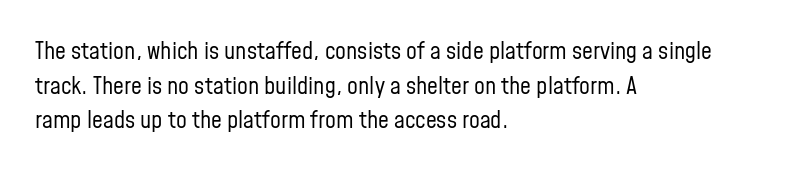
{"italic": "no", "bold": "no", "underline": "no", "align": "left", "line_spacing": "normal", "line_spacing_ratio": 1.44, "letter_spacing": "normal", "letter_spacing_em": 0.0, "glyph_px": 24}
